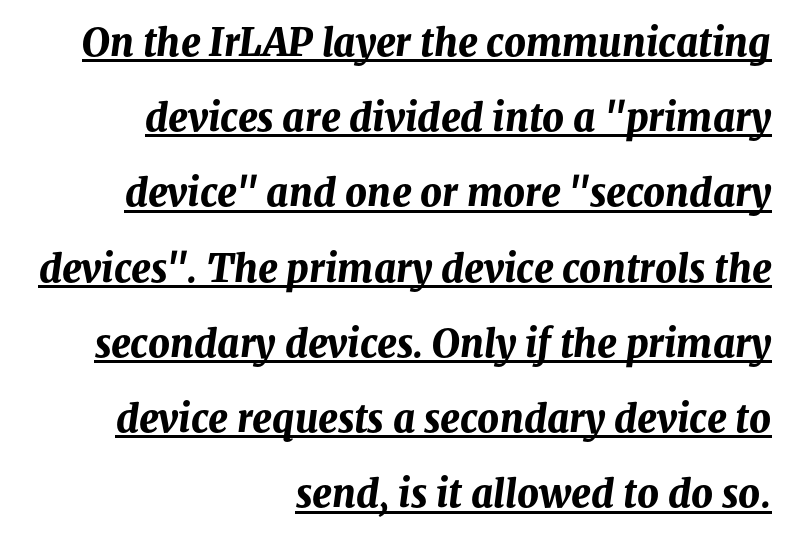
Each glyph is drawn with heavy, bold strokes. Character widths vary here, with narrow letters taking less room than wide ones. The typesetter chose a ragged-left arrangement here. Quick note: italic. One glance says open: line gaps are wider than usual. Characters follow at the spacing the type designer built in.
